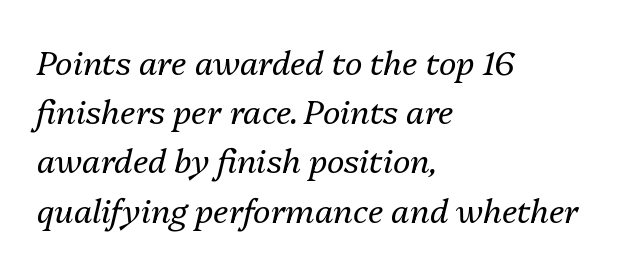
Q: Is the text bold? A: No.
Q: Is the text italic (slanted)? A: Yes, it leans right by about 13 degrees.
Q: Is the text underlined? A: No.
Q: How is the paragraph aligned? A: Left-aligned.
Q: Is the spacing between letters normal or unusually wide? A: Normal.
Q: Is the spacing between lines tight, normal or loose? A: Normal.
Q: Width (condensed, normal, or wide)? A: Normal.
Q: Stroke contrast? A: Medium.
Q: x-height? A: Medium.
Q: Monospaced? A: No.
